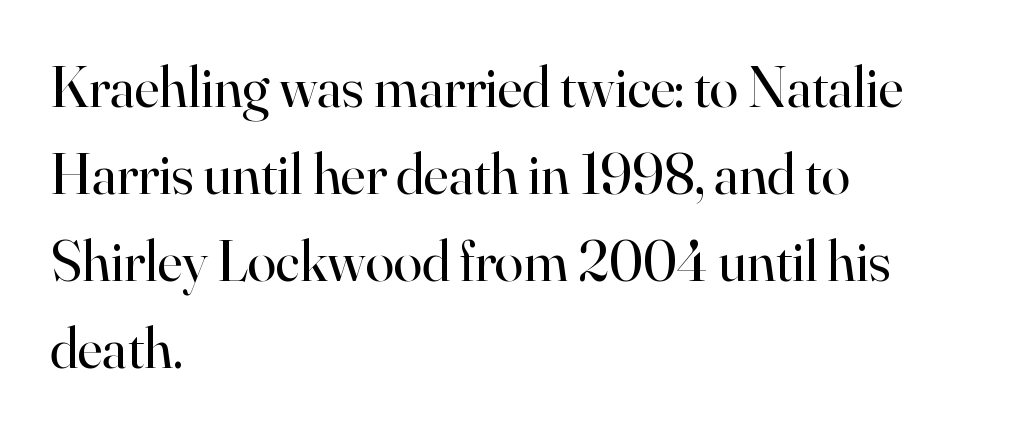
{"serif": "yes", "italic": "no", "bold": "no", "weight": "regular", "width": "normal", "stroke_contrast": "high", "x_height": "small", "monospaced": "no", "underline": "no", "align": "left", "line_spacing": "normal", "line_spacing_ratio": 1.5, "letter_spacing": "normal", "letter_spacing_em": 0.0, "glyph_px": 58}
